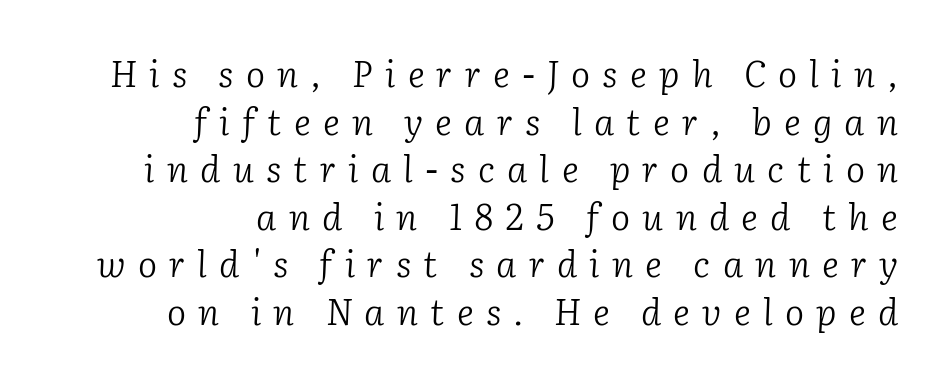
Letters rest on an invisible, unmarked baseline. In terms of posture, this sample is oblique. The paragraph has a hard right edge and a soft left edge. The letterforms sit at book weight or below. The passage shown is typed in a proportional face where columns would drift.
